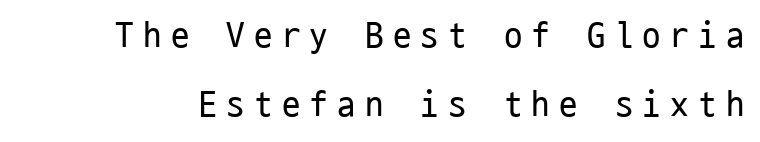
Q: Is the text bold? A: No.
Q: Is the text italic (slanted)? A: No, it is upright.
Q: Is the typeface a serif or a sans-serif typeface? A: Sans-serif.
Q: Is the text underlined? A: No.
Q: Is the spacing between letters normal or unusually wide? A: Unusually wide.
Q: Width (condensed, normal, or wide)? A: Condensed.
Q: Stroke contrast? A: Low.
Q: x-height? A: Medium.
Q: Monospaced? A: Yes.
